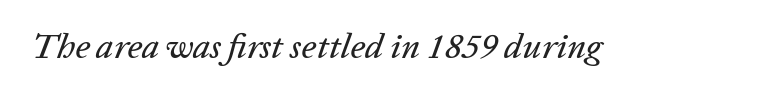
Q: Is the text italic (slanted)? A: Yes, it leans right by about 20 degrees.
Q: Is the text underlined? A: No.
Q: Is the spacing between letters normal or unusually wide? A: Normal.
Q: Width (condensed, normal, or wide)? A: Normal.
Q: Stroke contrast? A: Low.
Q: x-height? A: Medium.
Q: Monospaced? A: No.
